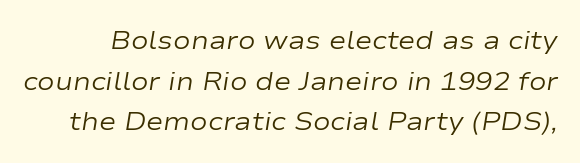
Only glyphs here, with clear space below each row. Looking at the ascenders, they clearly lean. Caption: standard tracking, unaltered. Whoever set this chose a conventional vertical rhythm.
